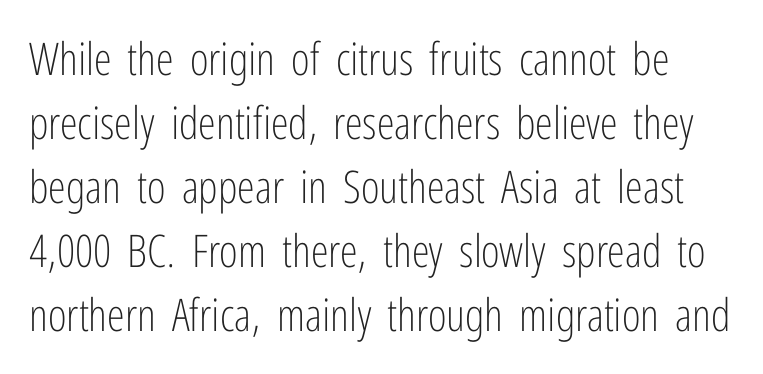
{"serif": "no", "italic": "no", "bold": "no", "weight": "light", "width": "condensed", "stroke_contrast": "low", "x_height": "medium", "monospaced": "no", "underline": "no", "line_spacing": "normal", "line_spacing_ratio": 1.42, "letter_spacing": "normal", "letter_spacing_em": 0.0, "glyph_px": 45}
